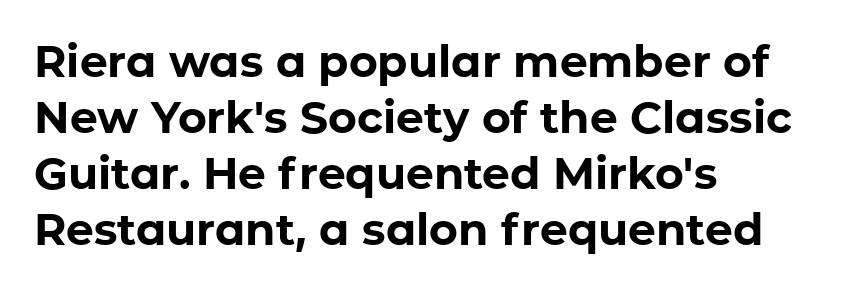
The image shows 44 px bold sans-serif type, upright; set left-aligned, normal line spacing (1.27x), normal letter spacing, not underlined; low stroke contrast and a medium x-height.
